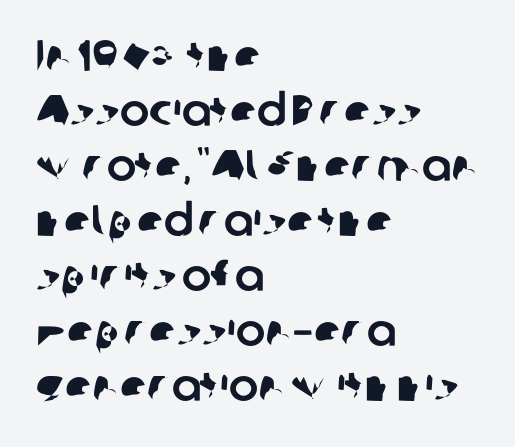
Q: Is the typeface a serif or a sans-serif typeface? A: Sans-serif.
Q: Is the text underlined? A: No.
Q: How is the paragraph aligned? A: Left-aligned.
Q: Is the spacing between letters normal or unusually wide? A: Normal.
Q: Is the spacing between lines tight, normal or loose? A: Normal.
Q: Width (condensed, normal, or wide)? A: Normal.
Q: Stroke contrast? A: Low.
Q: x-height? A: Medium.
Q: Monospaced? A: No.
